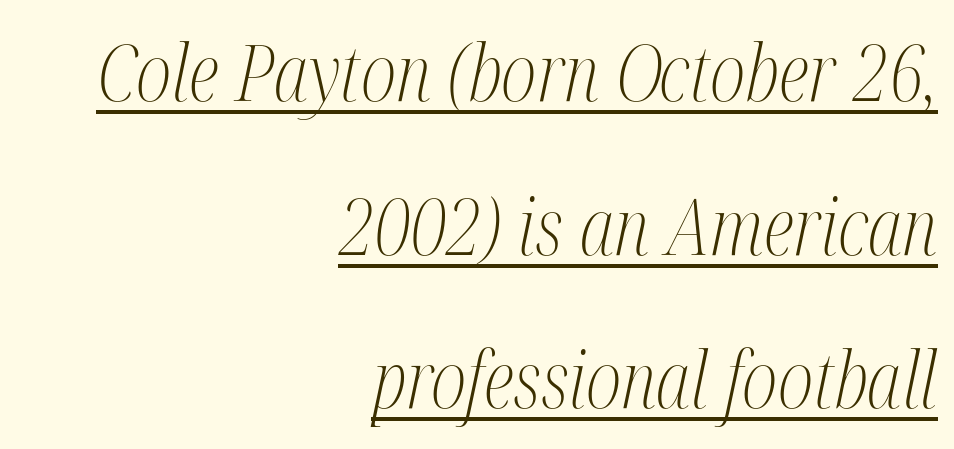
Q: Is the text bold? A: No.
Q: Is the text italic (slanted)? A: Yes, it leans right by about 12 degrees.
Q: Is the typeface a serif or a sans-serif typeface? A: Serif.
Q: Is the text underlined? A: Yes.
Q: How is the paragraph aligned? A: Right-aligned.
Q: Is the spacing between letters normal or unusually wide? A: Normal.
Q: Is the spacing between lines tight, normal or loose? A: Loose.
Q: Width (condensed, normal, or wide)? A: Condensed.
Q: Stroke contrast? A: Medium.
Q: x-height? A: Medium.
Q: Monospaced? A: No.
